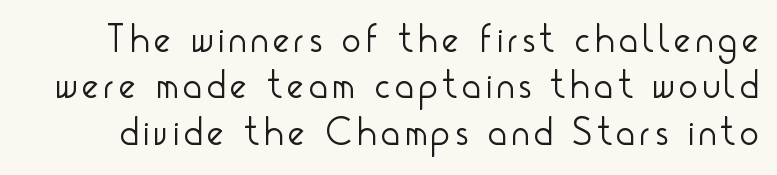
The image shows 39 px light, condensed sans-serif type, upright; set line spacing 1.19x, not underlined; low stroke contrast and a small x-height.
